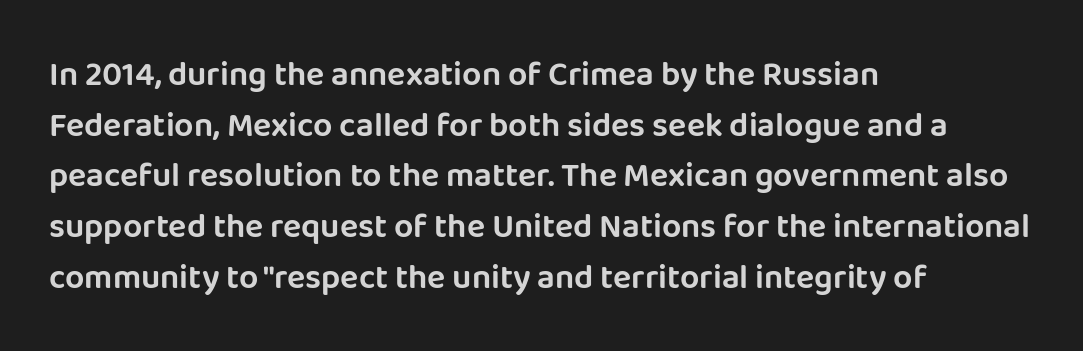
The image shows 34 px sans-serif type, upright; set left-aligned, normal line spacing (1.49x), normal letter spacing, not underlined; low stroke contrast and a large x-height.
